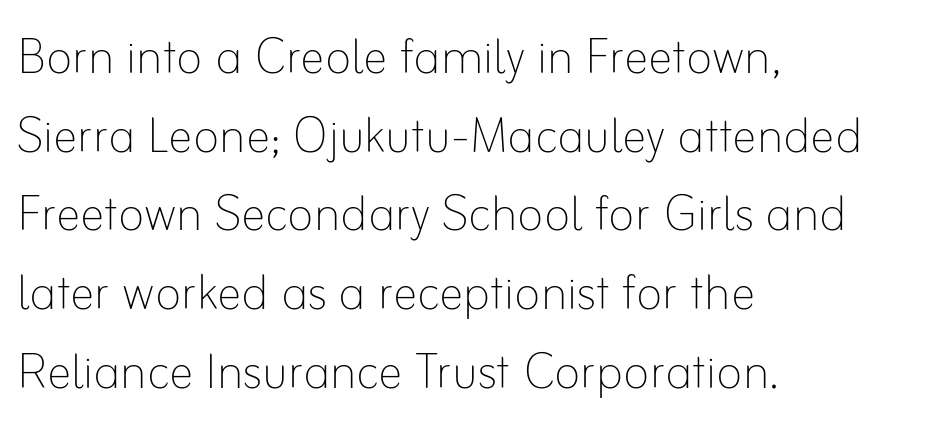
Looks like regular typesetting: each glyph gets only the width it needs. Rule under the text: the space is simply empty. The tracking reads as untouched default to a designer's eye. Italic? Not at all — the glyphs are vertical. The weight tops out at a normal text grade.
